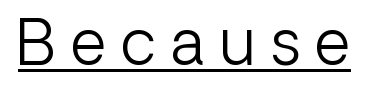
Q: Is the text bold? A: No.
Q: Is the text italic (slanted)? A: No, it is upright.
Q: Is the typeface a serif or a sans-serif typeface? A: Sans-serif.
Q: Is the text underlined? A: Yes.
Q: Is the spacing between letters normal or unusually wide? A: Unusually wide.
Q: Width (condensed, normal, or wide)? A: Normal.
Q: Stroke contrast? A: Low.
Q: x-height? A: Medium.
Q: Monospaced? A: No.
